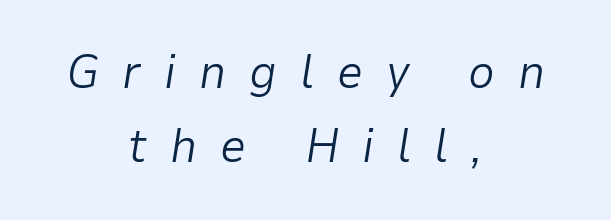
Q: Is the text bold? A: No.
Q: Is the text italic (slanted)? A: Yes, it leans right by about 9 degrees.
Q: Is the text underlined? A: No.
Q: How is the paragraph aligned? A: Centered.
Q: Is the spacing between letters normal or unusually wide? A: Unusually wide.
Q: Is the spacing between lines tight, normal or loose? A: Normal.
Q: Width (condensed, normal, or wide)? A: Normal.
Q: Stroke contrast? A: Low.
Q: x-height? A: Medium.
Q: Monospaced? A: No.
